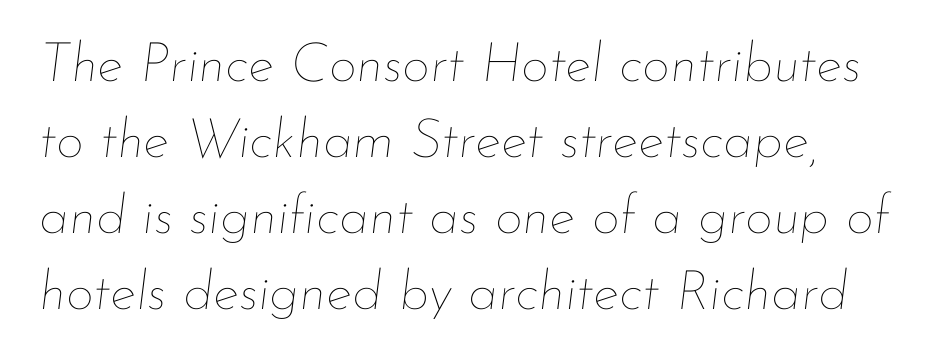
{"italic": "yes", "lean": "right", "slant_degrees": 7, "bold": "no", "weight": "thin", "width": "normal", "stroke_contrast": "low", "x_height": "small", "monospaced": "no", "underline": "no", "line_spacing": "normal", "line_spacing_ratio": 1.38, "letter_spacing": "normal", "letter_spacing_em": 0.0, "glyph_px": 55}
